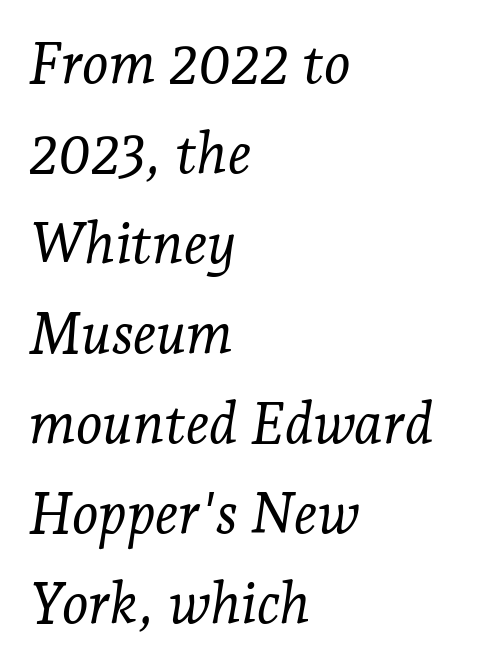
A typesetter would label this face a serif. No letter is thick-stroked: the sample isn't bold. This sample uses plain, unmodified letter spacing. Honestly, there is no underline to notice here at all.
